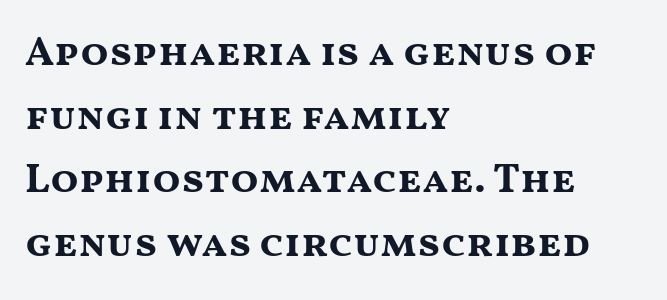
The space beneath each line is pristine and unruled. The glyphs in this specimen are sans serif. Here the designer chose a conventional face with non-uniform glyph widths. Vertical strokes here are truly vertical.
